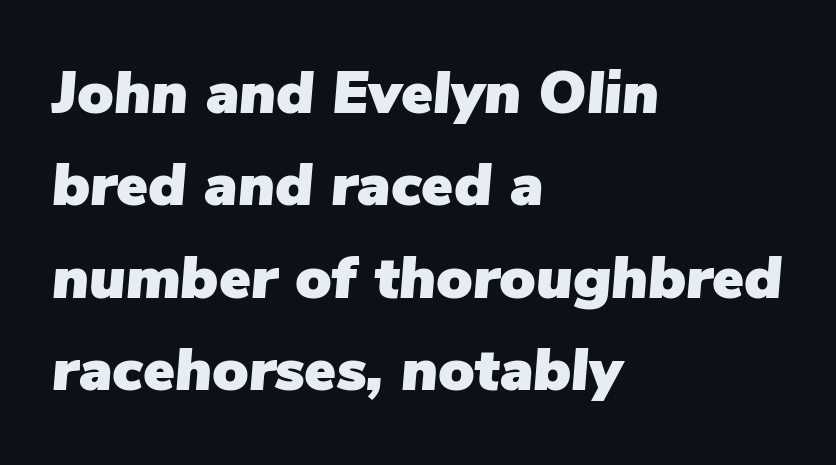
Q: Is the text italic (slanted)? A: Yes, it leans right by about 5 degrees.
Q: Is the text underlined? A: No.
Q: How is the paragraph aligned? A: Left-aligned.
Q: Is the spacing between letters normal or unusually wide? A: Normal.
Q: Is the spacing between lines tight, normal or loose? A: Normal.
Q: Width (condensed, normal, or wide)? A: Normal.
Q: Stroke contrast? A: Low.
Q: x-height? A: Medium.
Q: Monospaced? A: No.
